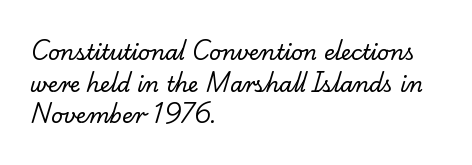
The image shows 21 px text type; set left-aligned, normal line spacing (1.51x), normal letter spacing, not underlined.
